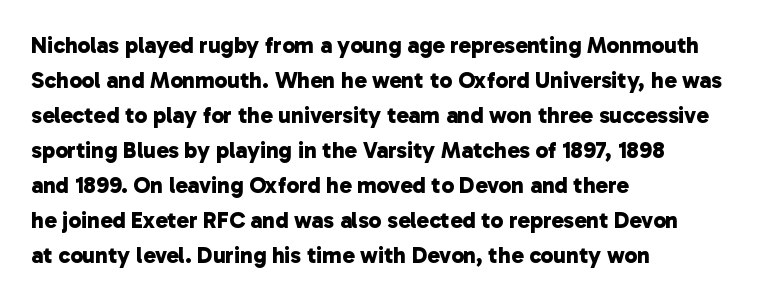
Q: Is the text bold? A: Yes.
Q: Is the text underlined? A: No.
Q: How is the paragraph aligned? A: Left-aligned.
Q: Is the spacing between letters normal or unusually wide? A: Normal.
Q: Is the spacing between lines tight, normal or loose? A: Normal.
